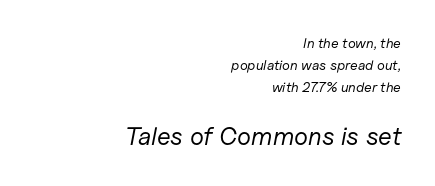
Would a proofreader flag this as italicized? Yes. A clean baseline with only descenders dipping below it. The weight would be labelled regular, book, light, or lighter still. The block of text has a typical density, with ordinary space between rows. The paragraph has a hard right edge and a soft left edge. Does extra space separate the letters? No, they use regular spacing.
